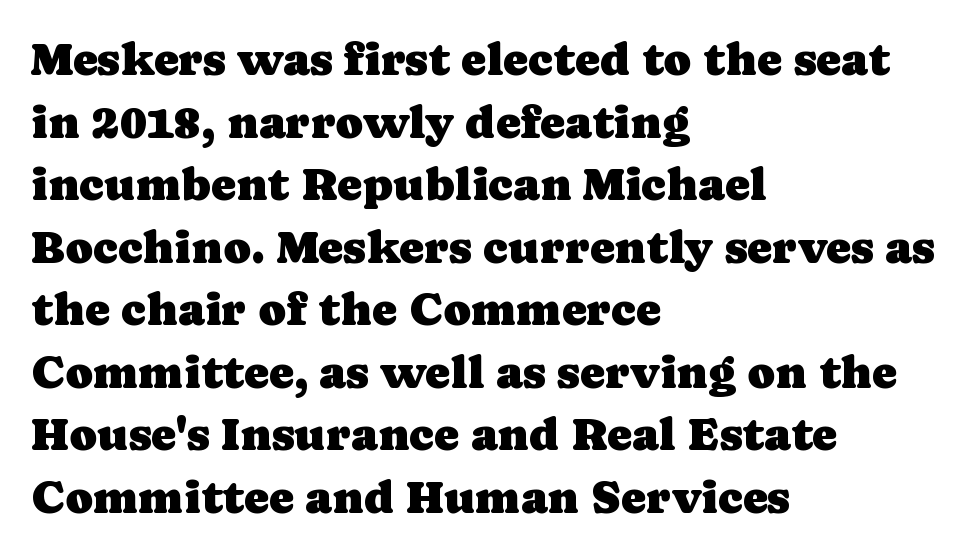
The image shows 47 px serif type, upright; set left-aligned, normal line spacing (1.33x), normal letter spacing, not underlined; low stroke contrast and a medium x-height.
